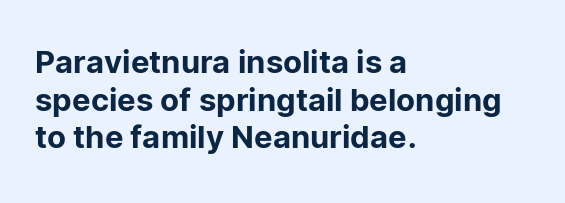
The image shows 31 px sans-serif type, upright; set left-aligned, line spacing 1.21x, normal letter spacing, not underlined; low stroke contrast and a medium x-height.
